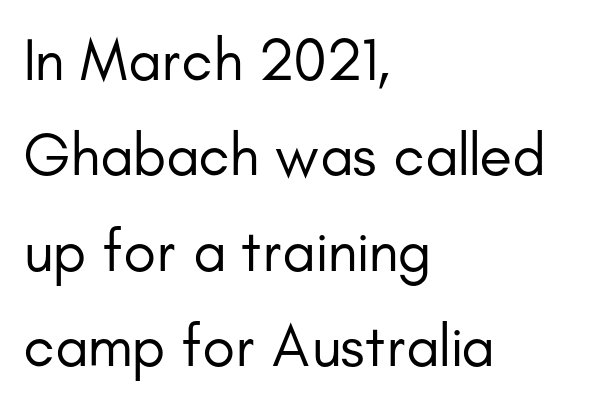
Q: Is the text bold? A: No.
Q: Is the text italic (slanted)? A: No, it is upright.
Q: Is the typeface a serif or a sans-serif typeface? A: Sans-serif.
Q: Is the text underlined? A: No.
Q: How is the paragraph aligned? A: Left-aligned.
Q: Is the spacing between letters normal or unusually wide? A: Normal.
Q: Is the spacing between lines tight, normal or loose? A: Normal.
Q: Width (condensed, normal, or wide)? A: Normal.
Q: Stroke contrast? A: Low.
Q: x-height? A: Small.
Q: Monospaced? A: No.
